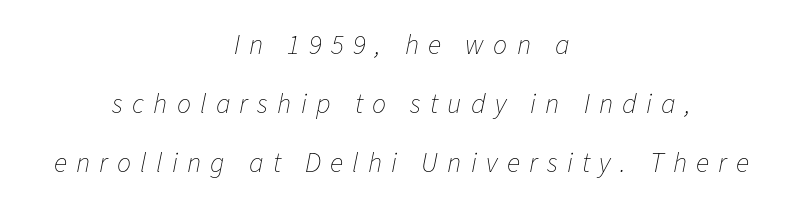
Q: Is the text bold? A: No.
Q: Is the text italic (slanted)? A: Yes, it leans right by about 11 degrees.
Q: Is the text underlined? A: No.
Q: How is the paragraph aligned? A: Centered.
Q: Is the spacing between letters normal or unusually wide? A: Unusually wide.
Q: Is the spacing between lines tight, normal or loose? A: Loose.
Q: Width (condensed, normal, or wide)? A: Normal.
Q: Stroke contrast? A: Low.
Q: x-height? A: Medium.
Q: Monospaced? A: No.
